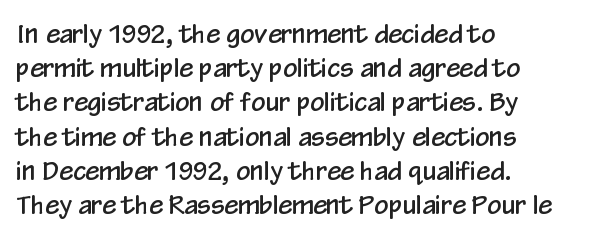
The image shows 25 px text type, upright; set left-aligned, normal line spacing (1.37x), normal letter spacing, not underlined.
